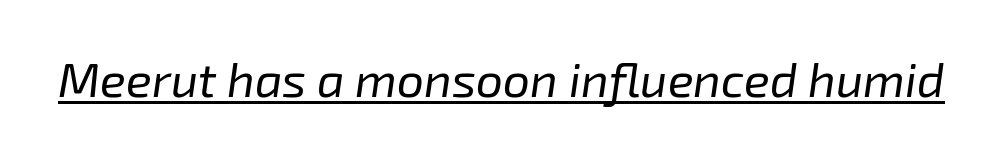
{"italic": "yes", "lean": "right", "slant_degrees": 8, "bold": "no", "weight": "regular", "width": "normal", "stroke_contrast": "low", "x_height": "medium", "monospaced": "no", "underline": "yes", "letter_spacing": "normal", "letter_spacing_em": 0.0, "glyph_px": 48}
